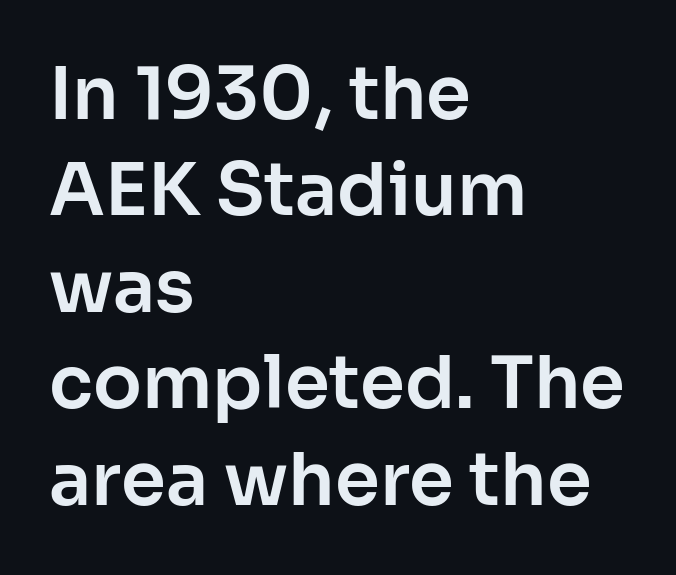
Q: Is the text italic (slanted)? A: No, it is upright.
Q: Is the typeface a serif or a sans-serif typeface? A: Sans-serif.
Q: Is the text underlined? A: No.
Q: How is the paragraph aligned? A: Left-aligned.
Q: Is the spacing between letters normal or unusually wide? A: Normal.
Q: Is the spacing between lines tight, normal or loose? A: Normal.
Q: Width (condensed, normal, or wide)? A: Normal.
Q: Stroke contrast? A: Low.
Q: x-height? A: Medium.
Q: Monospaced? A: No.
